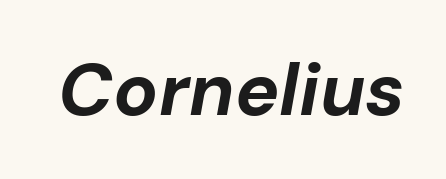
The sample has been set heavy, in full bold. The face used here has a pronounced slope to its letters. The strip under each line holds only bare page. You could not count columns in this text — the font is proportionally spaced. This sample uses plain, unmodified letter spacing.
